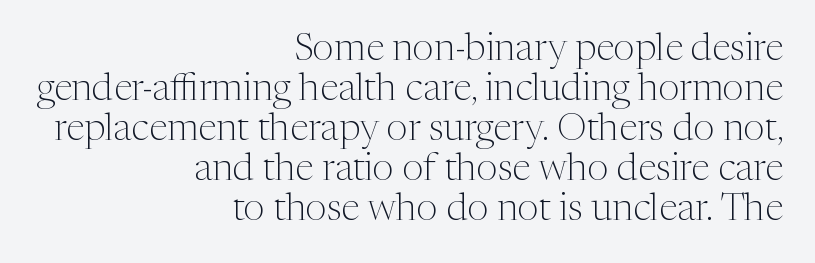
Does the leading feel generous? Not at all — it's pinched. This sample is right-justified, so line beginnings fall wherever the words allow. Posture: straight, roman, zero tilt. Is this a fixed-width face? No — the glyphs have proportional, varying widths. The letters sit at their default tracking, neither squeezed nor spread. A light-to-regular cut is what we see here.
